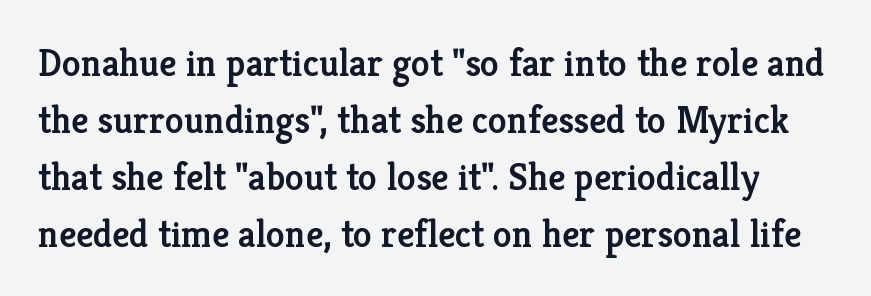
Caption: standard tracking, unaltered. A clean baseline with only descenders dipping below it. Do the characters align in a grid? No, the font is proportional. Is this a sans? No — the strokes have serifs. Ascenders rise straight up at ninety degrees.
